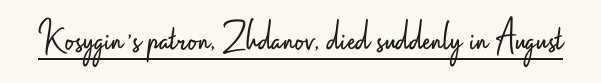
{"serif": "no", "bold": "no", "weight": "light", "width": "condensed", "stroke_contrast": "low", "x_height": "small", "monospaced": "no", "underline": "yes", "letter_spacing": "normal", "letter_spacing_em": 0.0, "glyph_px": 44}
